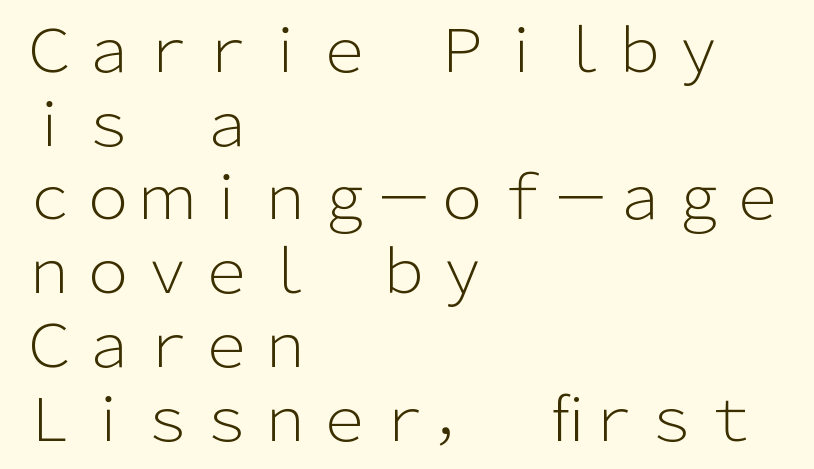
Q: Is the text bold? A: No.
Q: Is the text italic (slanted)? A: No, it is upright.
Q: Is the typeface a serif or a sans-serif typeface? A: Sans-serif.
Q: Is the text underlined? A: No.
Q: How is the paragraph aligned? A: Left-aligned.
Q: Is the spacing between letters normal or unusually wide? A: Normal.
Q: Is the spacing between lines tight, normal or loose? A: Normal.
Q: Width (condensed, normal, or wide)? A: Normal.
Q: Stroke contrast? A: Low.
Q: x-height? A: Medium.
Q: Monospaced? A: No.
